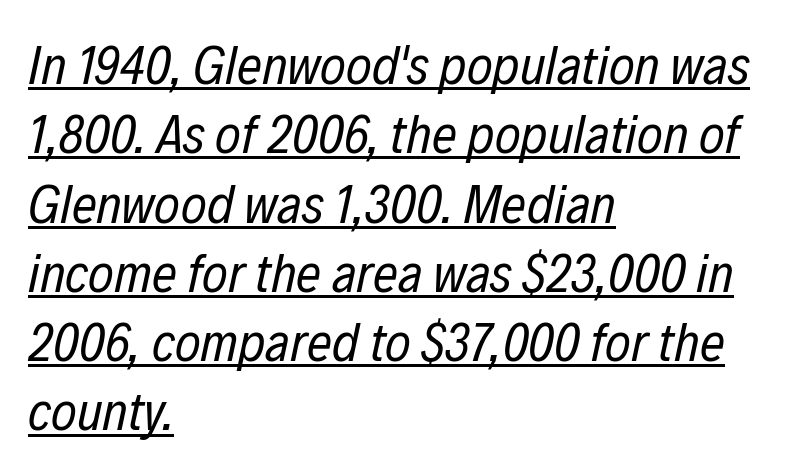
The image shows 55 px regular-weight, condensed type, italic (leaning right); set left-aligned, normal line spacing (1.26x), normal letter spacing, underlined; low stroke contrast and a medium x-height.
